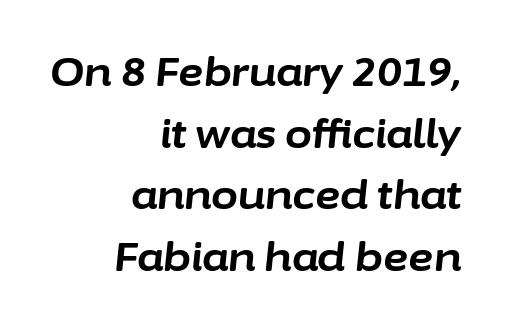
In terms of leading, this rendering sits right in the middle. The text carries the slant typical of an italic or oblique font. Glyph-to-glyph distance matches everyday printed text. Is the type bold? Yes — the strokes are clearly thick and heavy. Underlining? Definitely not there. The face used here is proportionally spaced, like ordinary book or web type.
